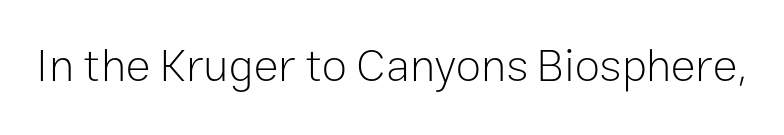
The image shows 46 px light sans-serif type, upright; set normal letter spacing, not underlined; low stroke contrast and a medium x-height.
